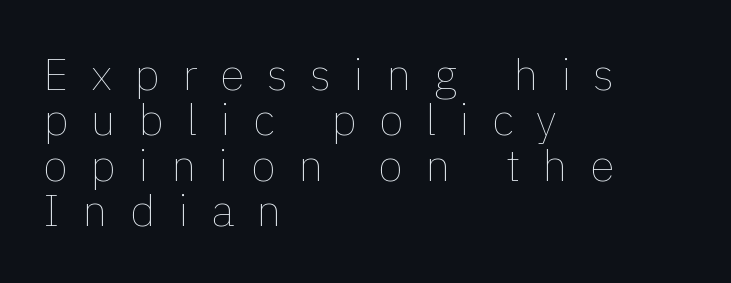
This is roman type, the default non-slanted kind. Visually the block forms a straight wall on the left and a jagged coastline on the right. Plain, unruled lines of type. This sample trades vertical openness for compactness between lines. Letter spacing: wide. Varying glyph widths throughout — classic text-font behaviour.
